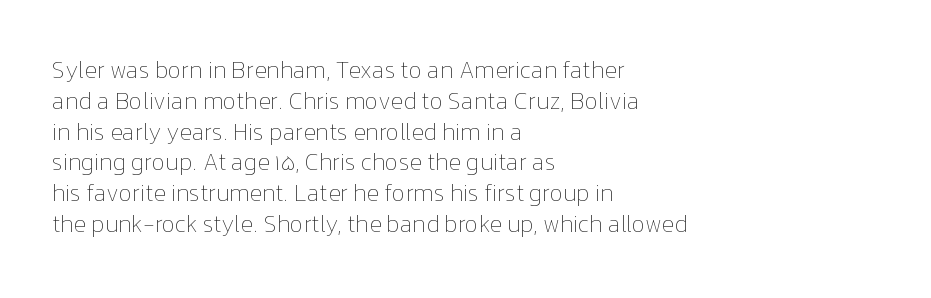
Q: Is the text bold? A: No.
Q: Is the text italic (slanted)? A: No, it is upright.
Q: Is the text underlined? A: No.
Q: How is the paragraph aligned? A: Left-aligned.
Q: Is the spacing between letters normal or unusually wide? A: Normal.
Q: Is the spacing between lines tight, normal or loose? A: Normal.
